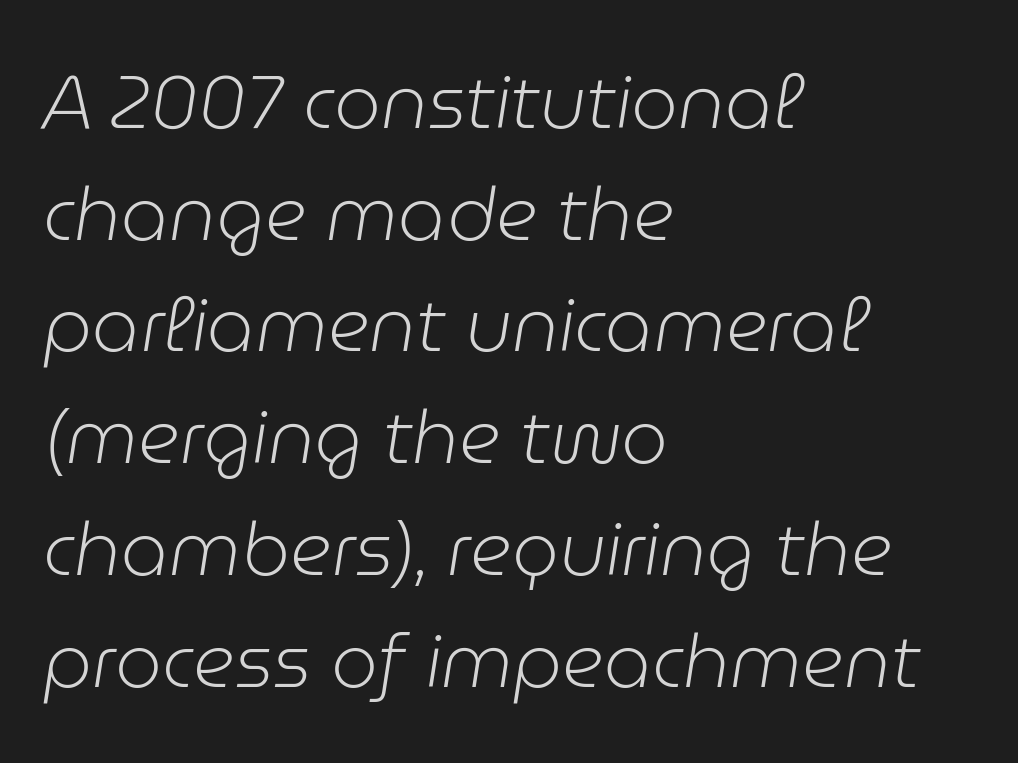
Q: Is the text bold? A: No.
Q: Is the text italic (slanted)? A: Yes, it leans right by about 9 degrees.
Q: Is the text underlined? A: No.
Q: How is the paragraph aligned? A: Left-aligned.
Q: Is the spacing between letters normal or unusually wide? A: Normal.
Q: Is the spacing between lines tight, normal or loose? A: Normal.
Q: Width (condensed, normal, or wide)? A: Normal.
Q: Stroke contrast? A: Low.
Q: x-height? A: Medium.
Q: Monospaced? A: No.
